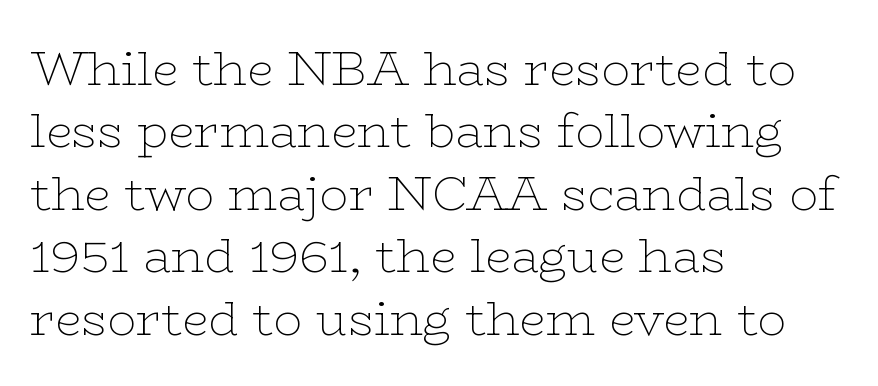
The image shows 48 px thin, wide serif type, upright; set left-aligned, normal line spacing (1.3x), normal letter spacing, not underlined; low stroke contrast and a medium x-height.
